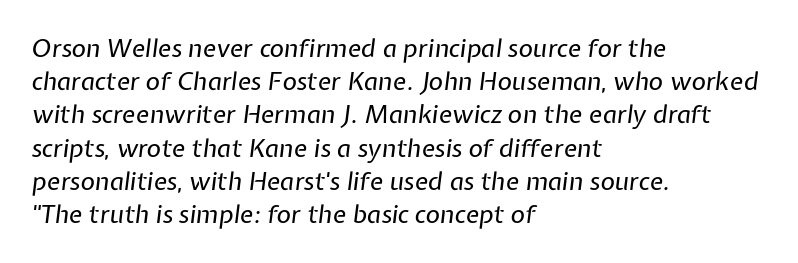
Q: Is the text bold? A: No.
Q: Is the text italic (slanted)? A: Yes, it leans right by about 7 degrees.
Q: Is the text underlined? A: No.
Q: How is the paragraph aligned? A: Left-aligned.
Q: Is the spacing between letters normal or unusually wide? A: Normal.
Q: Is the spacing between lines tight, normal or loose? A: Normal.
